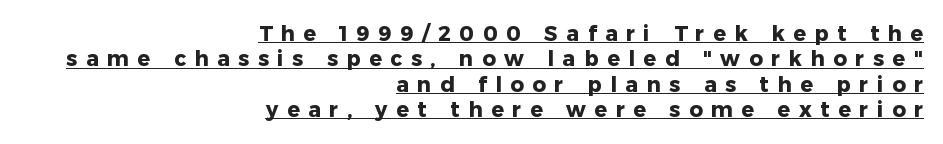
Q: Is the text bold? A: Yes.
Q: Is the text italic (slanted)? A: No, it is upright.
Q: Is the text underlined? A: Yes.
Q: How is the paragraph aligned? A: Right-aligned.
Q: Is the spacing between letters normal or unusually wide? A: Unusually wide.
